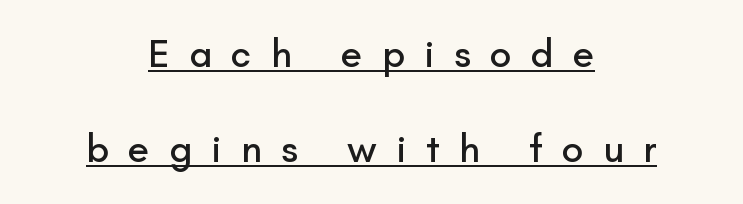
The rendering uses a large line-height, opening up the rows. A typographer would call this underscored text. Inter-character spacing is expanded well beyond the font's built-in metrics. Proportional: the letters do not fall into vertical columns.
